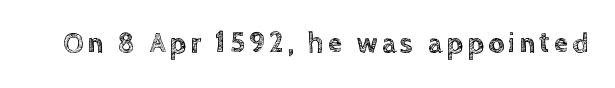
Q: Is the text italic (slanted)? A: No, it is upright.
Q: Is the text underlined? A: No.
Q: Width (condensed, normal, or wide)? A: Normal.
Q: x-height? A: Large.
Q: Monospaced? A: No.
